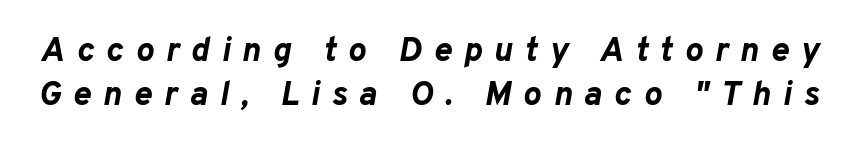
Q: Is the text bold? A: Yes.
Q: Is the text italic (slanted)? A: Yes, it leans right by about 10 degrees.
Q: Is the text underlined? A: No.
Q: Is the spacing between letters normal or unusually wide? A: Unusually wide.
Q: Is the spacing between lines tight, normal or loose? A: Normal.
Q: Width (condensed, normal, or wide)? A: Normal.
Q: Stroke contrast? A: Low.
Q: x-height? A: Medium.
Q: Monospaced? A: No.
